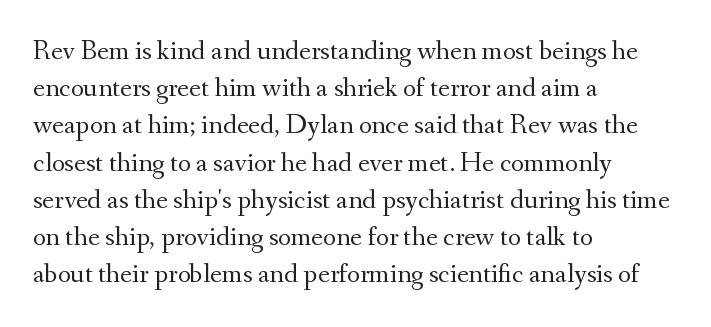
Q: Is the text bold? A: No.
Q: Is the text italic (slanted)? A: No, it is upright.
Q: Is the typeface a serif or a sans-serif typeface? A: Serif.
Q: Is the text underlined? A: No.
Q: How is the paragraph aligned? A: Left-aligned.
Q: Is the spacing between letters normal or unusually wide? A: Normal.
Q: Is the spacing between lines tight, normal or loose? A: Normal.
Q: Width (condensed, normal, or wide)? A: Normal.
Q: Stroke contrast? A: Medium.
Q: x-height? A: Small.
Q: Monospaced? A: No.
